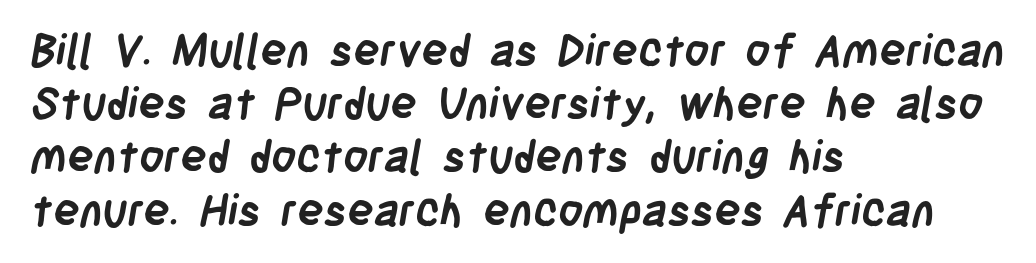
Think of a printed novel: that variable character pitch is what you see here. Casual observation: everything's shoved over to the left. Nobody touched the tracking dial on this one. Plenty of ink on the page — the face is bold. The foot of each line stays bare and open. These lines are composed in type without serifs.
